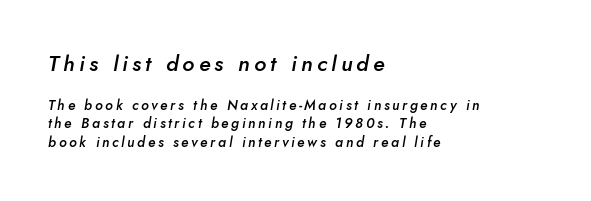
{"italic": "yes", "lean": "right", "slant_degrees": 10, "bold": "semi", "underline": "no", "align": "left", "line_spacing": "normal", "line_spacing_ratio": 1.33, "larger_block": "first", "size_ratio": 1.57, "glyph_px": 22}
